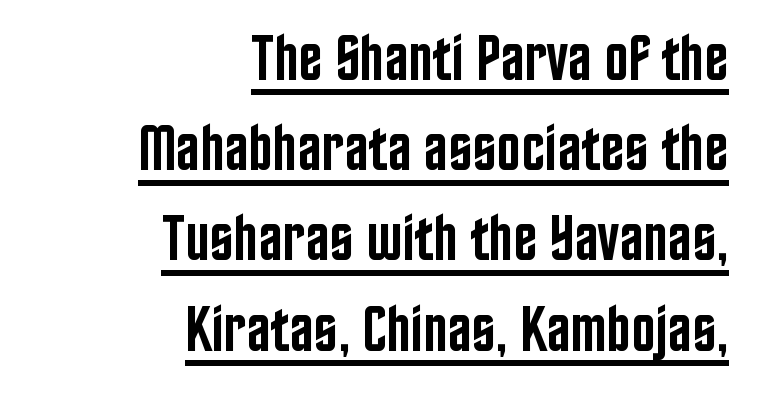
The image shows 64 px semibold, condensed sans-serif type, upright; set right-aligned, normal line spacing (1.41x), normal letter spacing, underlined; low stroke contrast and a large x-height.
